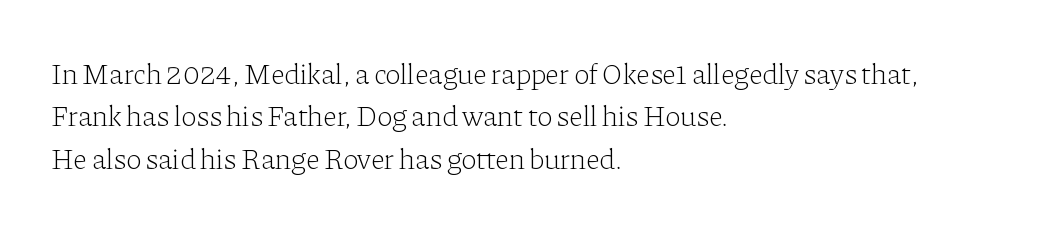
{"serif": "yes", "italic": "no", "bold": "no", "weight": "light", "width": "normal", "stroke_contrast": "low", "x_height": "medium", "monospaced": "no", "underline": "no", "align": "left", "line_spacing": "normal", "line_spacing_ratio": 1.46, "letter_spacing": "normal", "letter_spacing_em": 0.0, "glyph_px": 29}
